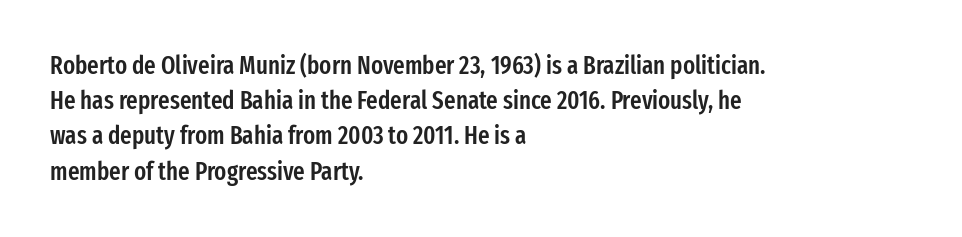
Q: Is the text bold? A: Semi-bold.
Q: Is the text italic (slanted)? A: No, it is upright.
Q: Is the text underlined? A: No.
Q: How is the paragraph aligned? A: Left-aligned.
Q: Is the spacing between letters normal or unusually wide? A: Normal.
Q: Is the spacing between lines tight, normal or loose? A: Normal.
